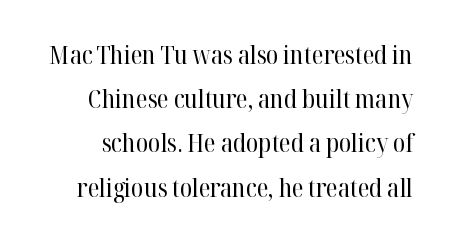
Standard letterfit; no display-style spreading of the glyphs. Nobody drew a line under any word here. Compared with a typical body face, this is equally light or lighter still. Designer's note — italics off, roman on.
